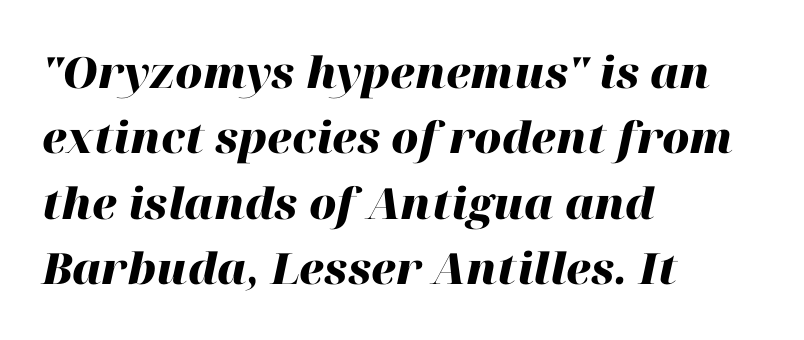
In CSS terms this would be text-align: left. Weight check: bold — yes, fully. The gap between lines stays unmarked. Summary of vertical rhythm: regular, with standard interline spacing. Quick note: italic.
